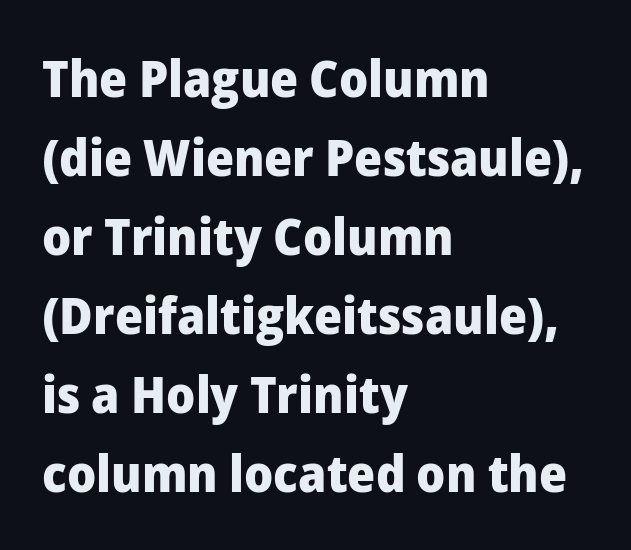
The image shows 51 px heavy sans-serif type, upright; set left-aligned, normal line spacing (1.55x), normal letter spacing, not underlined; low stroke contrast and a medium x-height.
